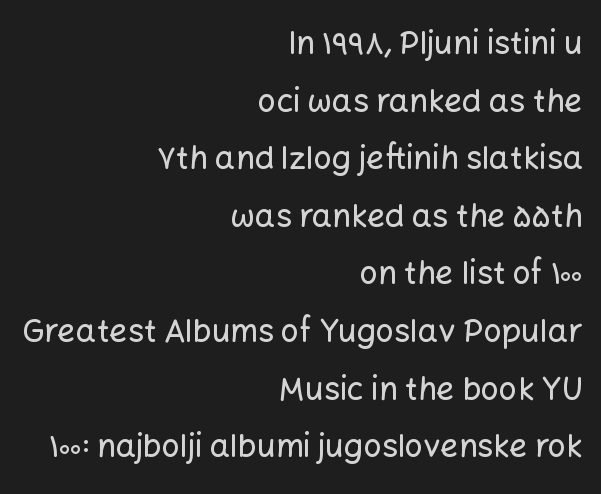
Q: Is the text italic (slanted)? A: No, it is upright.
Q: Is the typeface a serif or a sans-serif typeface? A: Sans-serif.
Q: Is the text underlined? A: No.
Q: How is the paragraph aligned? A: Right-aligned.
Q: Is the spacing between letters normal or unusually wide? A: Normal.
Q: Width (condensed, normal, or wide)? A: Normal.
Q: Stroke contrast? A: Low.
Q: x-height? A: Medium.
Q: Monospaced? A: No.
